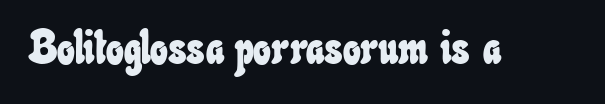
{"width": "condensed", "stroke_contrast": "low", "x_height": "small", "monospaced": "no", "underline": "no", "letter_spacing": "normal", "letter_spacing_em": 0.0, "glyph_px": 47}
